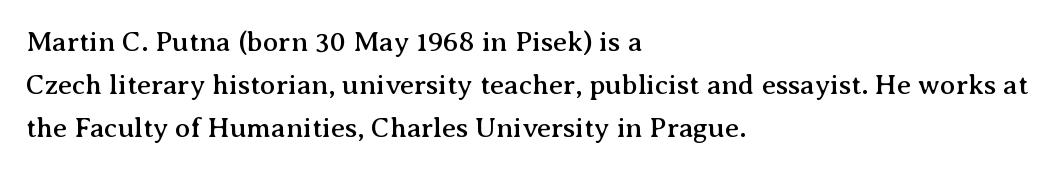
The image shows 28 px serif type, upright; set left-aligned, normal line spacing (1.54x), normal letter spacing, not underlined; medium stroke contrast and a medium x-height.
